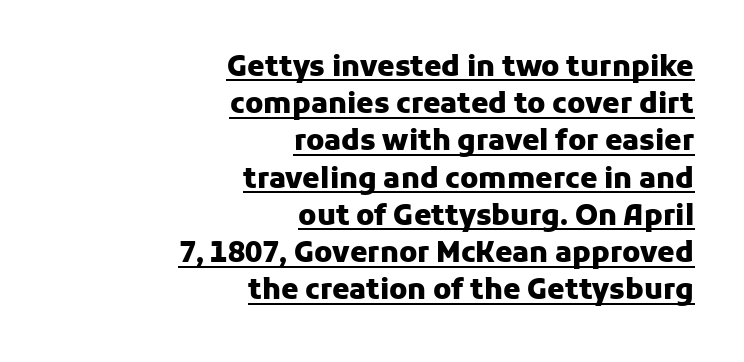
{"serif": "no", "italic": "no", "bold": "yes", "weight": "heavy", "width": "normal", "stroke_contrast": "low", "x_height": "medium", "monospaced": "no", "underline": "yes", "align": "right", "line_spacing": "normal", "line_spacing_ratio": 1.33, "letter_spacing": "normal", "letter_spacing_em": 0.0, "glyph_px": 28}
